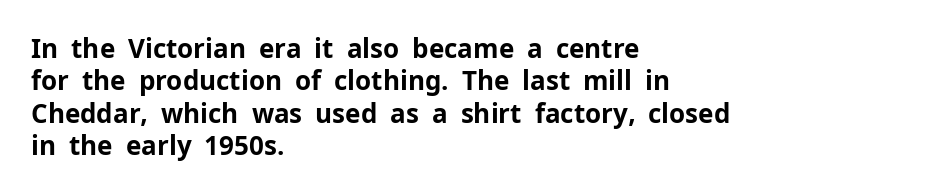
The image shows 26 px bold type, upright; set left-aligned, normal line spacing (1.25x), normal letter spacing, not underlined.
